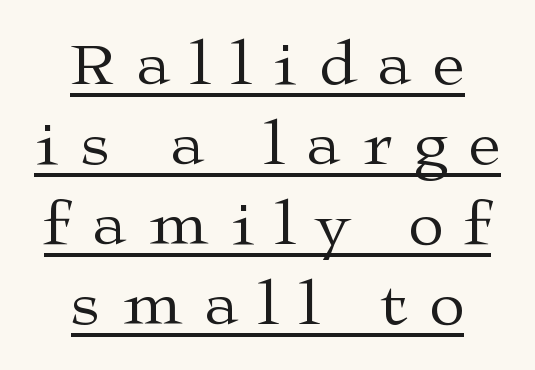
The image shows 64 px regular-weight, wide serif type, upright; set centered, normal line spacing (1.25x), unusually wide letter spacing (+0.35 em), underlined; medium stroke contrast and a medium x-height.
